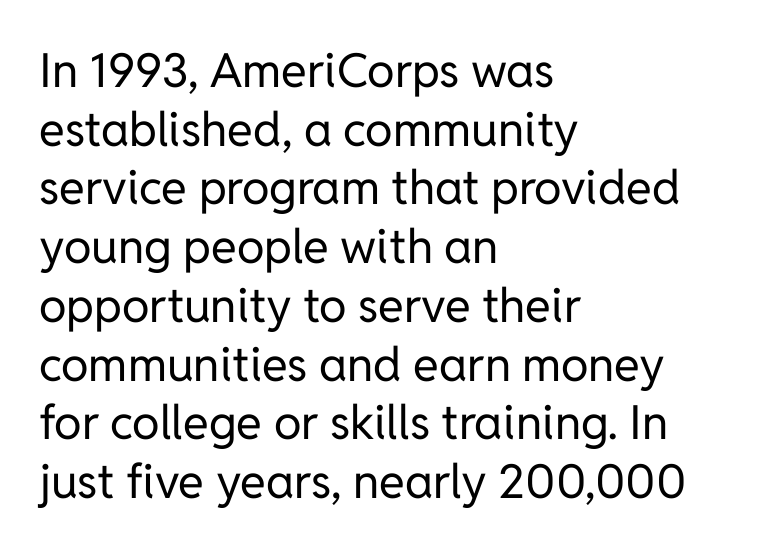
A typesetter would label this face a sans. The specimen reads as upright at a glance. The letters advance in unequal steps, a hallmark of proportional type. Standard letterfit; no display-style spreading of the glyphs.
